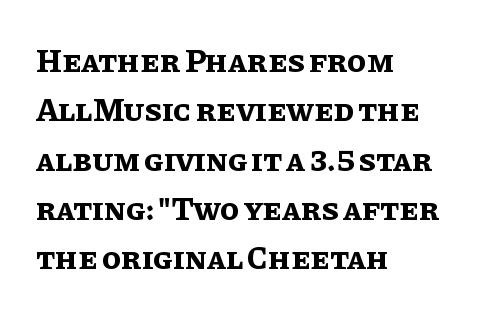
{"italic": "no", "bold": "yes", "weight": "bold", "width": "normal", "stroke_contrast": "low", "x_height": "large", "monospaced": "no", "underline": "no", "align": "left", "line_spacing": "normal", "line_spacing_ratio": 1.54, "letter_spacing": "normal", "letter_spacing_em": 0.0, "glyph_px": 32}
